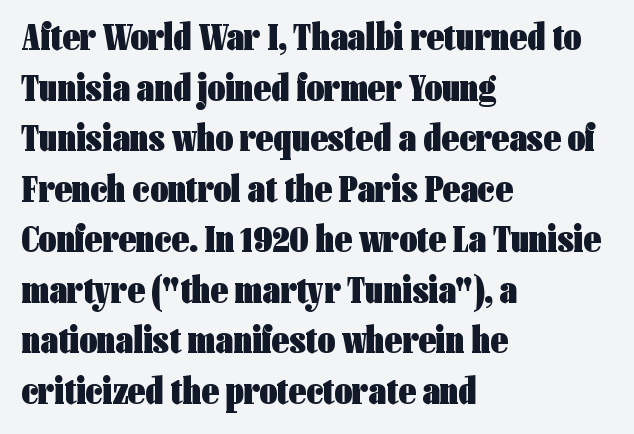
Q: Is the text bold? A: Yes.
Q: Is the text italic (slanted)? A: No, it is upright.
Q: Is the typeface a serif or a sans-serif typeface? A: Sans-serif.
Q: Is the text underlined? A: No.
Q: How is the paragraph aligned? A: Left-aligned.
Q: Is the spacing between letters normal or unusually wide? A: Normal.
Q: Is the spacing between lines tight, normal or loose? A: Normal.
Q: Width (condensed, normal, or wide)? A: Condensed.
Q: Stroke contrast? A: Low.
Q: x-height? A: Medium.
Q: Monospaced? A: No.
